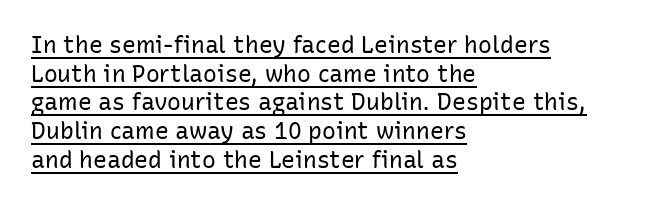
{"italic": "no", "bold": "no", "underline": "yes", "align": "left", "line_spacing": "normal", "line_spacing_ratio": 1.25, "letter_spacing": "normal", "letter_spacing_em": 0.0, "glyph_px": 23}
